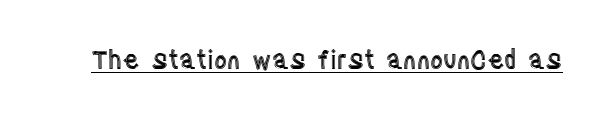
{"italic": "no", "underline": "yes", "letter_spacing": "normal", "letter_spacing_em": 0.0, "glyph_px": 25}
